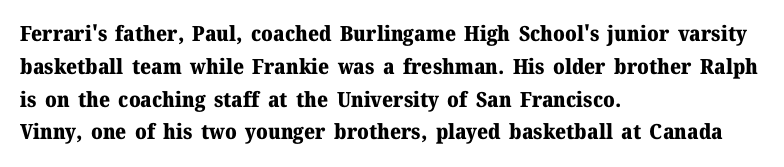
Weight check: bold — yes, fully. This rendering features lettering with no underline. This is the regular roman posture of the typeface. Is there much room between lines? A standard amount, neither cramped nor airy. No extra tracking has been applied to these lines. The rag falls on the right side of this text block.
